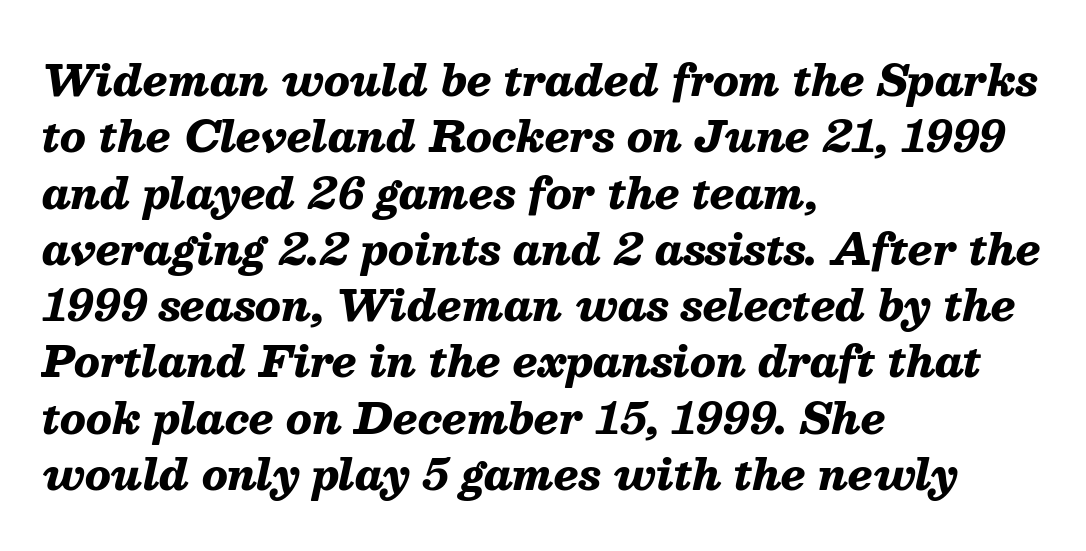
Q: Is the text bold? A: Yes.
Q: Is the text italic (slanted)? A: Yes, it leans right by about 13 degrees.
Q: Is the text underlined? A: No.
Q: How is the paragraph aligned? A: Left-aligned.
Q: Is the spacing between letters normal or unusually wide? A: Normal.
Q: Is the spacing between lines tight, normal or loose? A: Normal.
Q: Width (condensed, normal, or wide)? A: Normal.
Q: Stroke contrast? A: Medium.
Q: x-height? A: Medium.
Q: Monospaced? A: No.
